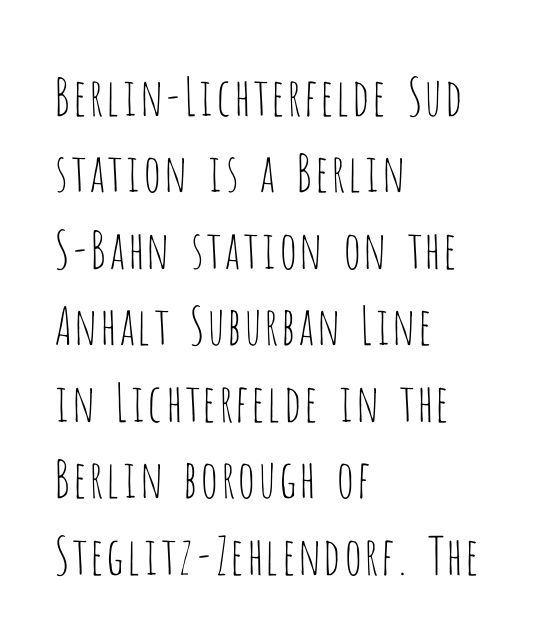
{"serif": "no", "italic": "no", "bold": "no", "weight": "thin", "width": "condensed", "stroke_contrast": "low", "x_height": "large", "monospaced": "no", "underline": "no", "align": "left", "line_spacing": "normal", "line_spacing_ratio": 1.47, "letter_spacing": "normal", "letter_spacing_em": 0.0, "glyph_px": 52}
